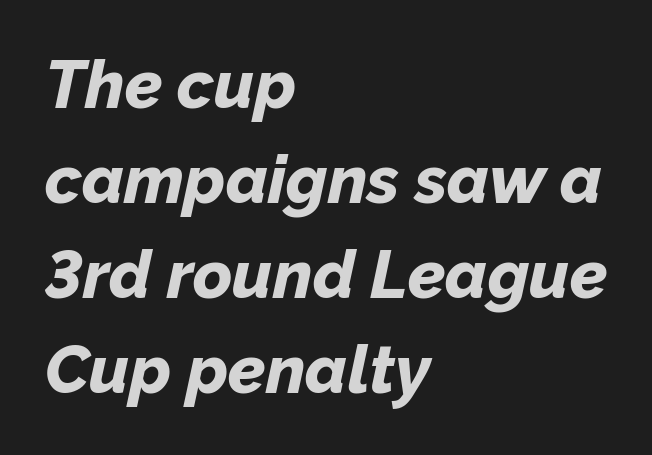
The image shows 67 px bold type, italic (leaning right); set left-aligned, normal line spacing (1.42x), normal letter spacing, not underlined; low stroke contrast and a medium x-height.
